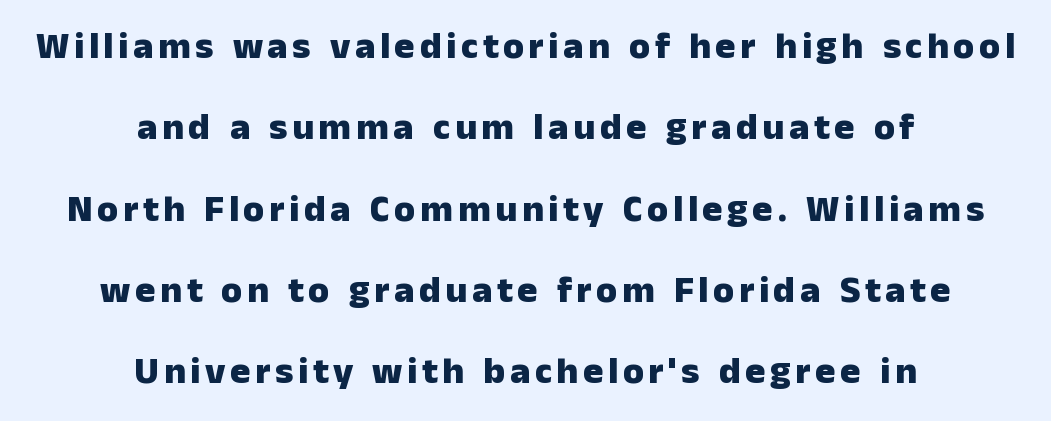
The image shows 38 px heavy sans-serif type, upright; set centered, loose line spacing (2.14x), not underlined; low stroke contrast and a medium x-height.
